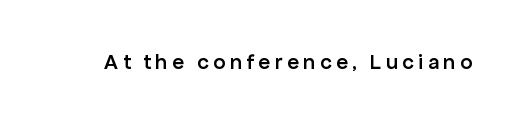
The image shows 22 px text type, upright; set unusually wide letter spacing (+0.2 em), not underlined.
